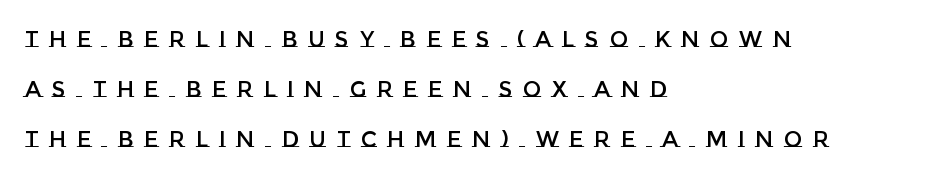
Horizontal bands of white between lines are thick stripes. These lines stack with their left ends in a neat column. Bare-footed words on every line. The specimen reads as upright at a glance. Compared with typical body copy, the letter spacing here is much looser.
